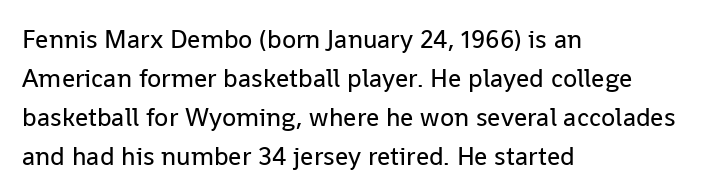
{"italic": "no", "bold": "no", "underline": "no", "align": "left", "line_spacing": "normal", "line_spacing_ratio": 1.5, "letter_spacing": "normal", "letter_spacing_em": 0.0, "glyph_px": 26}
